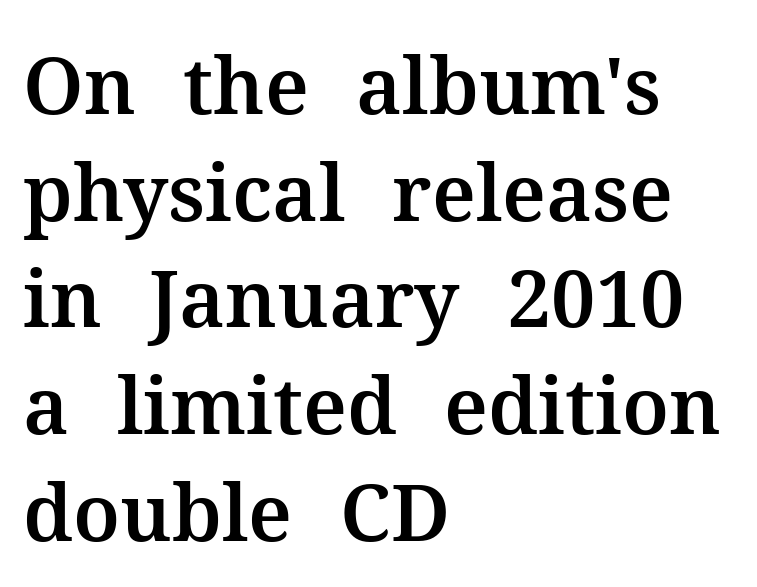
The image shows 79 px serif type, upright; set left-aligned, normal line spacing (1.35x), normal letter spacing, not underlined; medium stroke contrast and a medium x-height.
